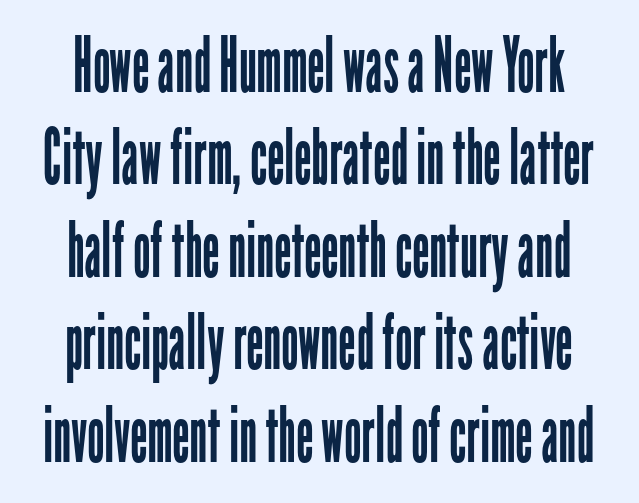
Are there feet on the stems? There aren't — it's a sans. Short note: letters normally spaced. Spacing verdict: proportional, widths tailored to each character. This sample is center-justified, so both line endings float freely. Designer's note — italics off, roman on.
